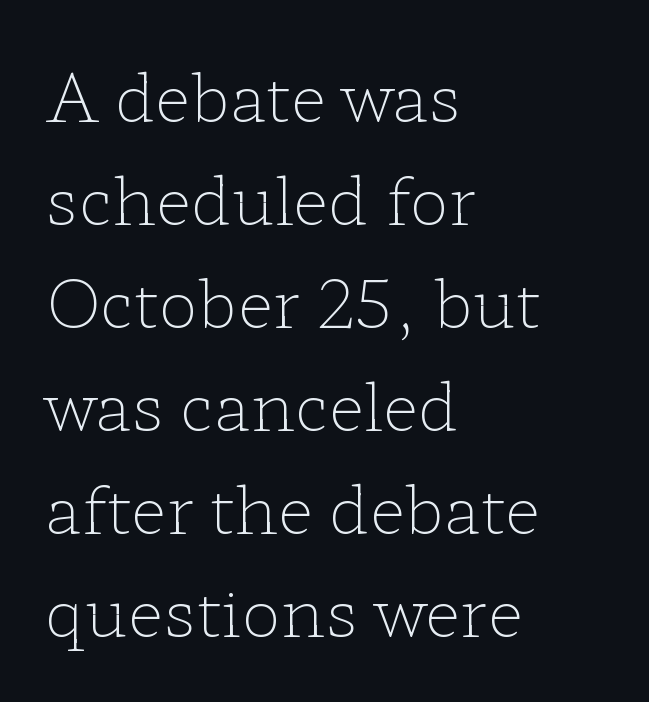
{"serif": "yes", "italic": "no", "bold": "no", "weight": "light", "width": "wide", "stroke_contrast": "low", "x_height": "medium", "monospaced": "no", "underline": "no", "align": "left", "line_spacing": "normal", "line_spacing_ratio": 1.56, "letter_spacing": "normal", "letter_spacing_em": 0.0, "glyph_px": 66}
